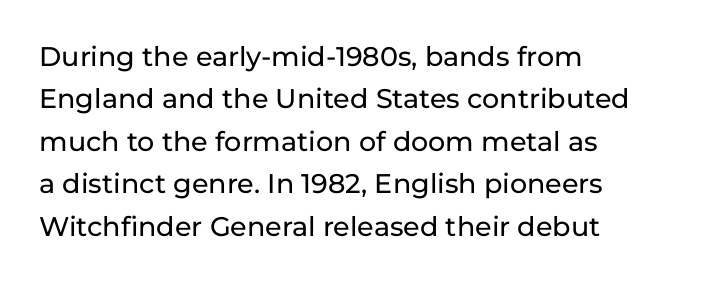
Q: Is the text italic (slanted)? A: No, it is upright.
Q: Is the text underlined? A: No.
Q: How is the paragraph aligned? A: Left-aligned.
Q: Is the spacing between letters normal or unusually wide? A: Normal.
Q: Is the spacing between lines tight, normal or loose? A: Normal.
